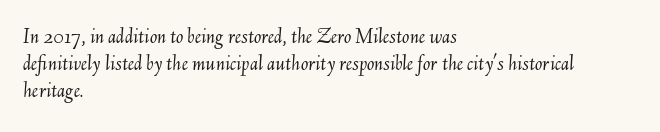
{"italic": "yes", "lean": "right", "slant_degrees": 6, "bold": "no", "underline": "no", "align": "left", "line_spacing_ratio": 1.23, "letter_spacing": "normal", "letter_spacing_em": 0.0, "glyph_px": 22}
